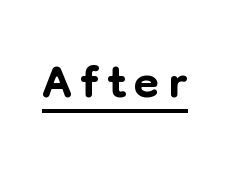
The image shows 74 px sans-serif type, upright; set underlined; low stroke contrast and a medium x-height.
